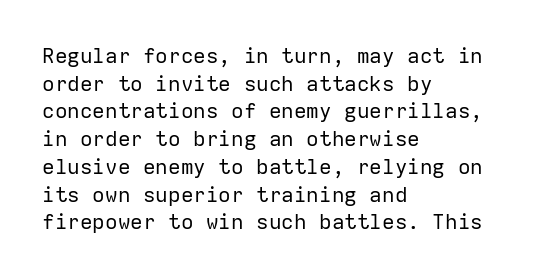
The image shows 21 px text type, upright; set left-aligned, normal line spacing (1.32x), normal letter spacing, not underlined.
